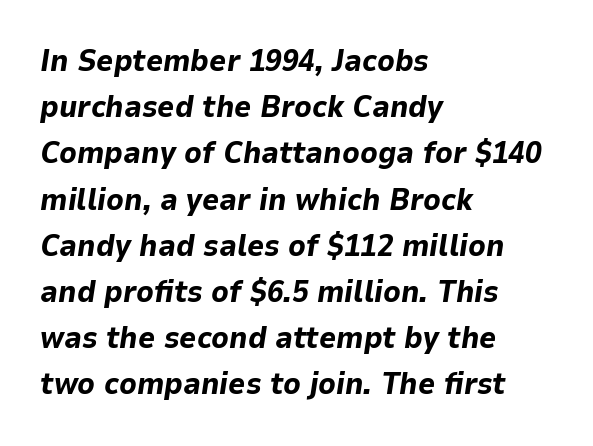
{"italic": "yes", "lean": "right", "slant_degrees": 9, "bold": "yes", "weight": "bold", "width": "normal", "stroke_contrast": "low", "x_height": "medium", "monospaced": "no", "underline": "no", "align": "left", "line_spacing": "normal", "line_spacing_ratio": 1.54, "letter_spacing": "normal", "letter_spacing_em": 0.0, "glyph_px": 30}
